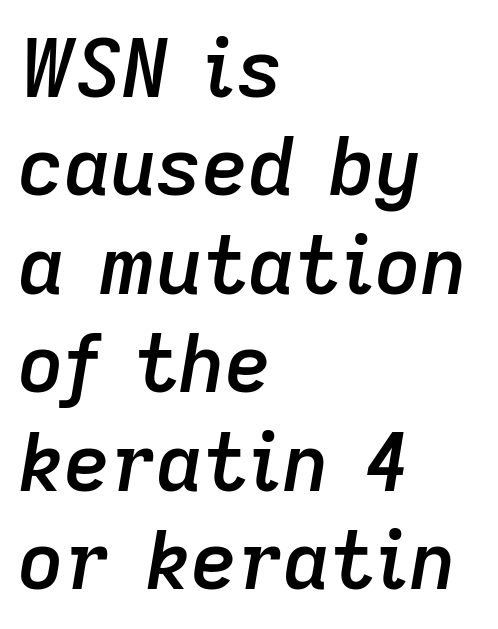
I'd describe the lettering as semibold — firm but not a full bold. Rendered with sloped, italic letterforms. Every row of glyphs begins at an identical x-position on the left. Quick note: underline off.
